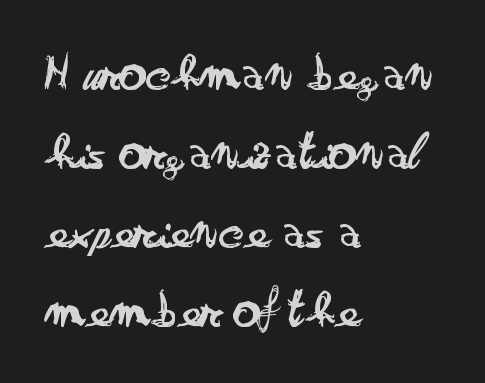
Q: Is the text bold? A: No.
Q: Is the text italic (slanted)? A: No, it is upright.
Q: Is the typeface a serif or a sans-serif typeface? A: Sans-serif.
Q: Is the text underlined? A: No.
Q: How is the paragraph aligned? A: Left-aligned.
Q: Is the spacing between letters normal or unusually wide? A: Normal.
Q: Is the spacing between lines tight, normal or loose? A: Normal.
Q: Width (condensed, normal, or wide)? A: Wide.
Q: Stroke contrast? A: Low.
Q: x-height? A: Small.
Q: Monospaced? A: No.
